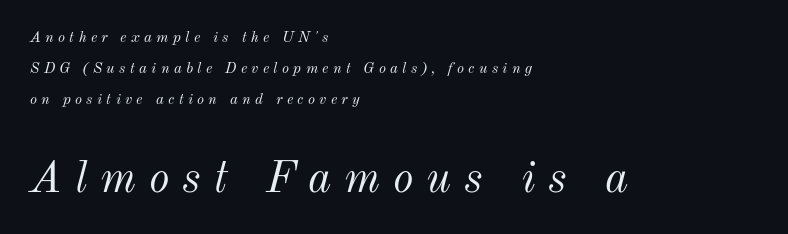
The image shows 44 px light type, italic (leaning right); set left-aligned, loose line spacing (2.07x), unusually wide letter spacing (+0.29 em), not underlined; the second (bottom) block is 2.93x larger; medium stroke contrast and a small x-height.
